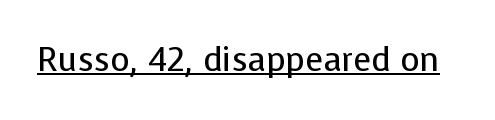
The image shows 33 px regular-weight sans-serif type, upright; set normal letter spacing, underlined; low stroke contrast and a medium x-height.
